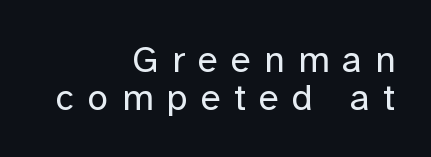
{"serif": "no", "italic": "no", "bold": "no", "weight": "regular", "width": "normal", "stroke_contrast": "low", "x_height": "medium", "monospaced": "no", "underline": "no", "align": "right", "line_spacing": "tight", "line_spacing_ratio": 1.02, "letter_spacing": "wide", "letter_spacing_em": 0.36, "glyph_px": 37}
